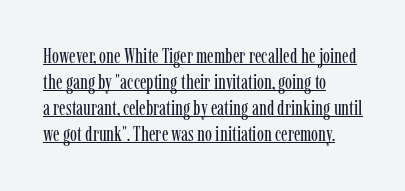
The typesetter chose a ragged-right arrangement here. The letters stand upright; this is a roman face. Beneath each row of characters lies a ruled line. Inter-character spacing is left at the font's built-in metrics. Letters have the restrained weight of plain body copy at most.
